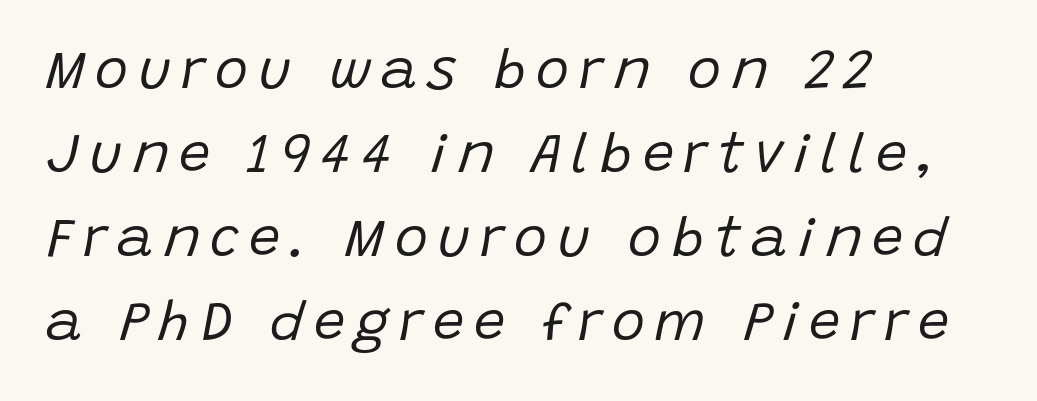
Whoever set this chose a conventional vertical rhythm. In CSS terms this would be text-align: left. Unbolded letterforms with no extra heft. It's the slanting kind of type. Looks like regular typesetting: each glyph gets only the width it needs. Glance below the letters and you will spot only blank space.
